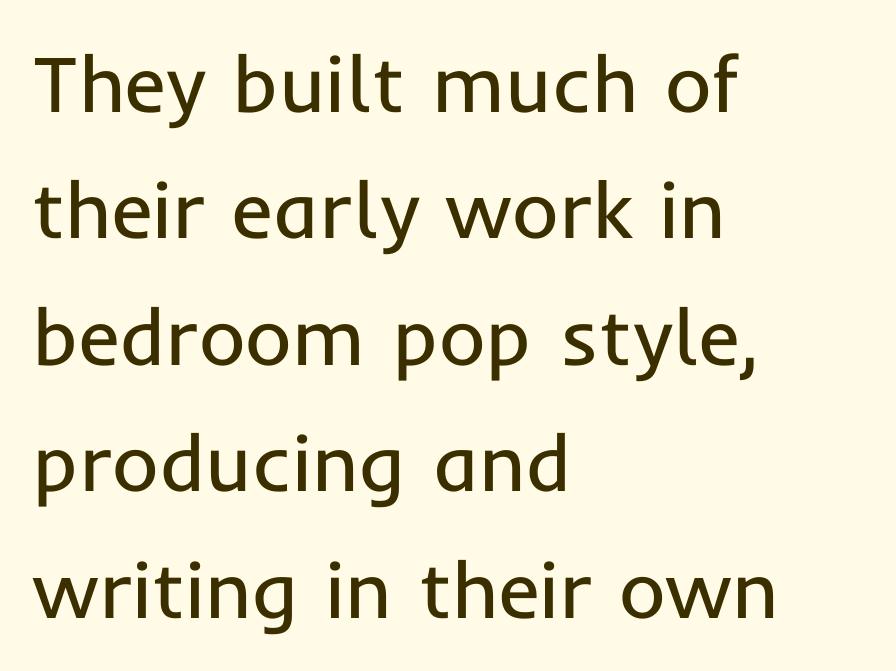
Honestly, the letter spacing is just normal — you wouldn't notice it. The typeface chosen for these lines omits serifs. A roman cut, with each character standing at attention. Looks like regular typesetting: each glyph gets only the width it needs. All the whitespace from short lines collects on the right. Type without underlining.
